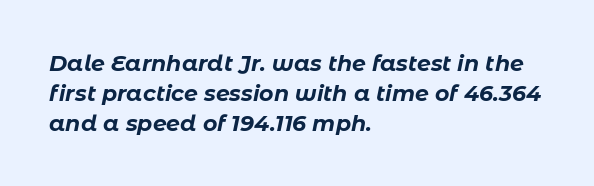
{"italic": "yes", "lean": "right", "slant_degrees": 11, "bold": "yes", "underline": "no", "align": "left", "line_spacing": "normal", "line_spacing_ratio": 1.36, "letter_spacing": "normal", "letter_spacing_em": 0.0, "glyph_px": 22}
